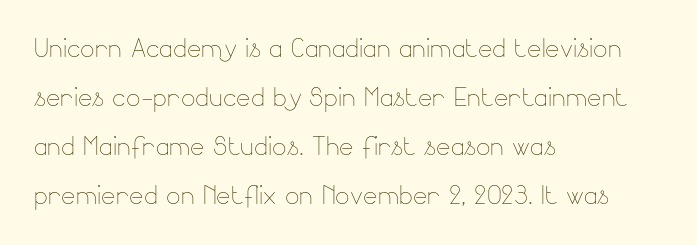
The strip under each line holds only bare page. Stroke mass is kept to a normal reading level or below. Spacing between characters is what you'd get straight out of the box. A normal amount of white space separates one row of letters from the next.
